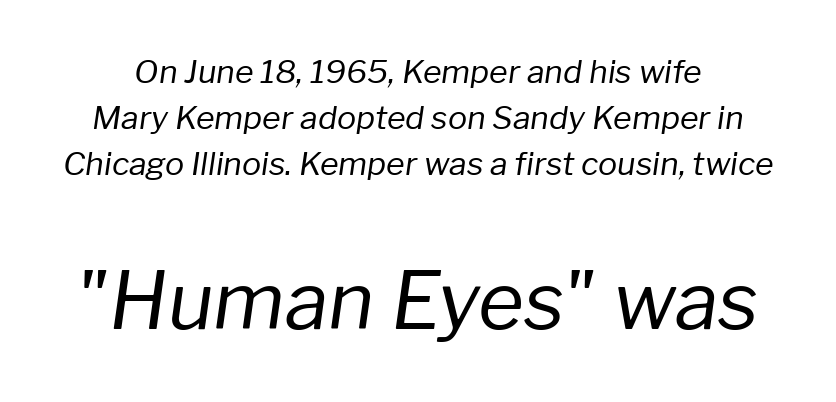
The image shows 79 px regular-weight type, italic (leaning right); set normal line spacing (1.43x), normal letter spacing, not underlined; the second (bottom) block is 2.47x larger; low stroke contrast and a medium x-height.
